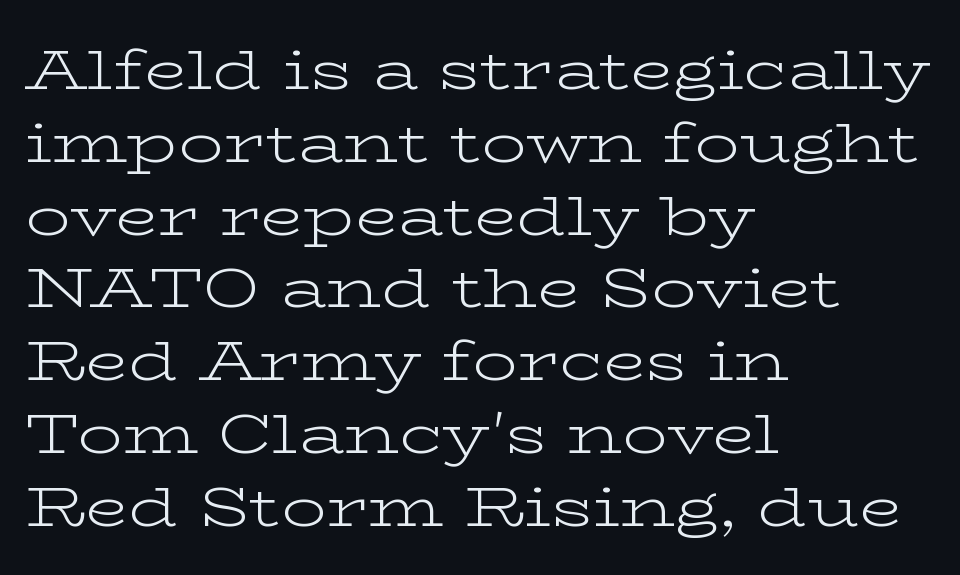
The image shows 56 px light, wide serif type, upright; set left-aligned, normal line spacing (1.3x), normal letter spacing, not underlined; low stroke contrast and a medium x-height.
